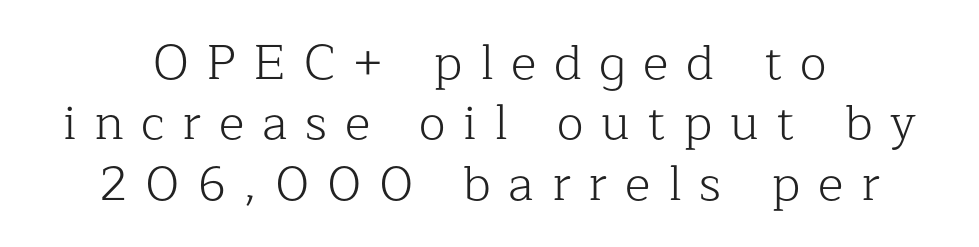
Q: Is the text bold? A: No.
Q: Is the text italic (slanted)? A: No, it is upright.
Q: Is the typeface a serif or a sans-serif typeface? A: Serif.
Q: Is the text underlined? A: No.
Q: How is the paragraph aligned? A: Centered.
Q: Is the spacing between letters normal or unusually wide? A: Unusually wide.
Q: Width (condensed, normal, or wide)? A: Normal.
Q: Stroke contrast? A: Low.
Q: x-height? A: Medium.
Q: Monospaced? A: No.
